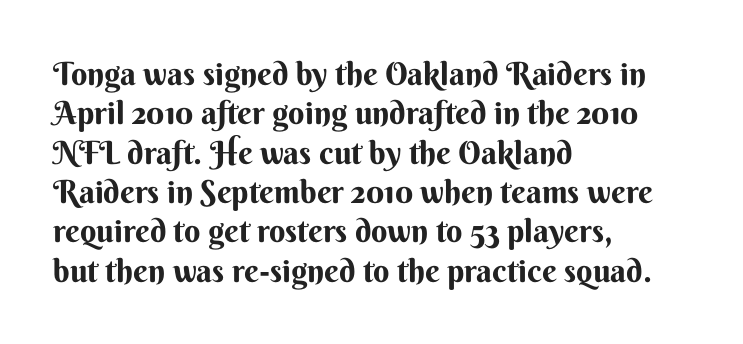
The tracking reads as untouched default to a designer's eye. Every character sits straight up, as roman type does. Font category for this specimen: sans-serif. Quick note: underline off. Notice how thick the strokes are: this is what a full bold looks like.
